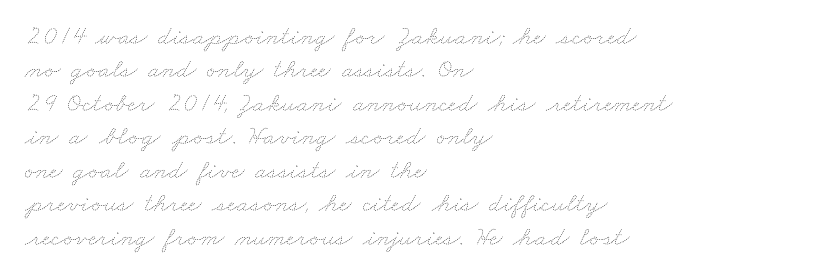
The image shows 27 px text type; set left-aligned, line spacing 1.24x, normal letter spacing, not underlined.
